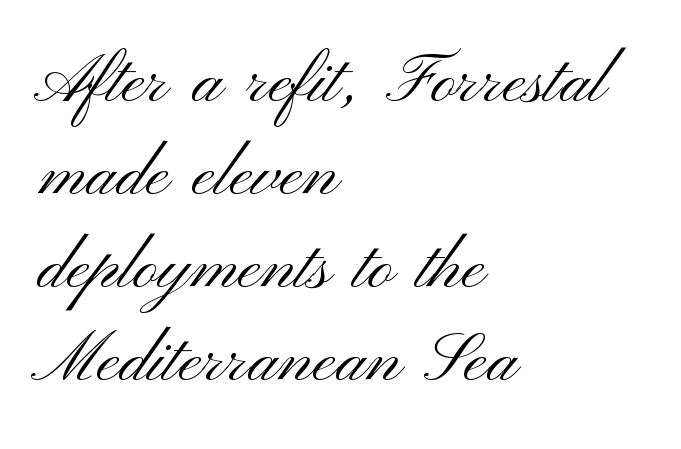
Q: Is the text bold? A: No.
Q: Is the text italic (slanted)? A: Yes.
Q: Is the typeface a serif or a sans-serif typeface? A: Sans-serif.
Q: Is the text underlined? A: No.
Q: How is the paragraph aligned? A: Left-aligned.
Q: Is the spacing between letters normal or unusually wide? A: Normal.
Q: Is the spacing between lines tight, normal or loose? A: Normal.
Q: Width (condensed, normal, or wide)? A: Wide.
Q: Stroke contrast? A: Medium.
Q: x-height? A: Small.
Q: Monospaced? A: No.
